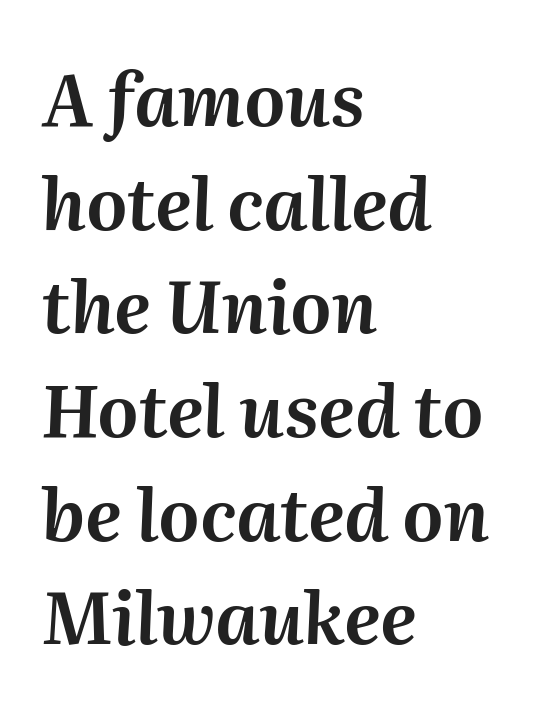
This sample uses an oblique cut, with every glyph tilted off the vertical. The baseline area is clear. These lines are set flush left with a ragged right edge. A typesetter would call this leading conventional body-copy spacing. This sample has the flowing, uneven cadence of proportional lettering.
